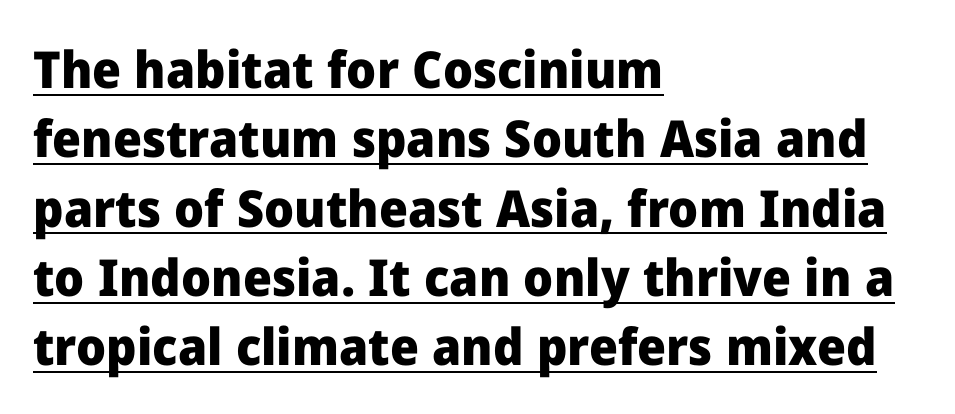
Q: Is the text bold? A: Yes.
Q: Is the text italic (slanted)? A: No, it is upright.
Q: Is the typeface a serif or a sans-serif typeface? A: Sans-serif.
Q: Is the text underlined? A: Yes.
Q: How is the paragraph aligned? A: Left-aligned.
Q: Is the spacing between letters normal or unusually wide? A: Normal.
Q: Is the spacing between lines tight, normal or loose? A: Normal.
Q: Width (condensed, normal, or wide)? A: Normal.
Q: Stroke contrast? A: Low.
Q: x-height? A: Medium.
Q: Monospaced? A: No.
